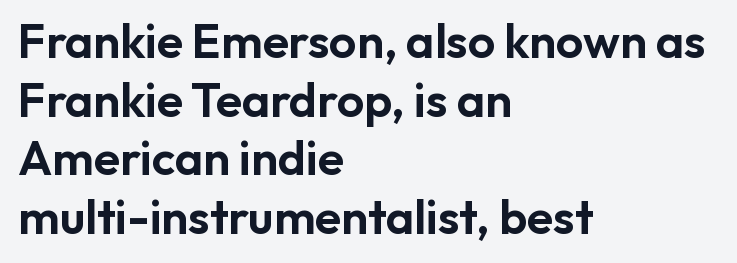
Tall strokes in this sample are plumb rather than angled. Here the designer chose a conventional face with non-uniform glyph widths. This rendering employs a face without finishing strokes, i.e., a sans-serif. Descenders hang freely into open space. Does the copy run flush right? No — it runs flush left. No extra tracking has been applied to these lines.
